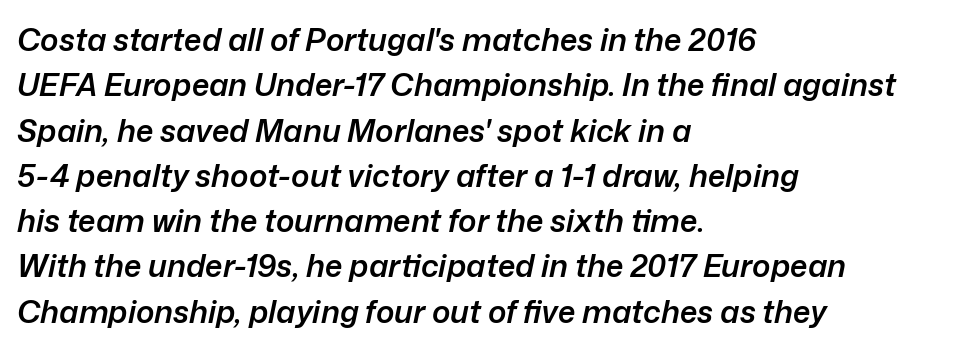
{"italic": "yes", "lean": "right", "slant_degrees": 12, "bold": "semi", "weight": "semibold", "width": "normal", "stroke_contrast": "low", "x_height": "medium", "monospaced": "no", "underline": "no", "align": "left", "line_spacing": "normal", "line_spacing_ratio": 1.46, "letter_spacing": "normal", "letter_spacing_em": 0.0, "glyph_px": 31}
